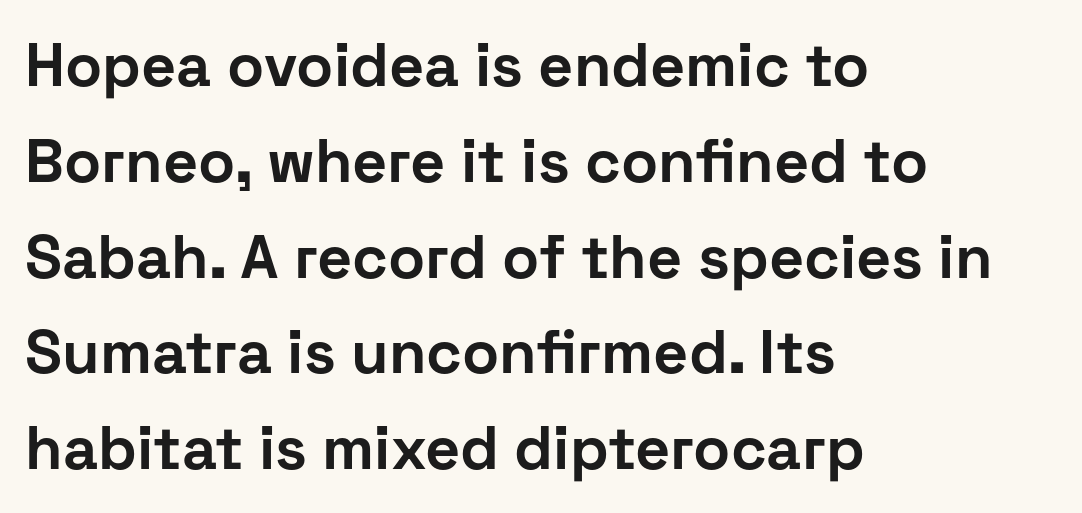
Default kerning and tracking; the words read as compact shapes. Font category for this specimen: sans-serif. Just letters on the line, the space beneath them empty. The passage is arranged the way most books set body copy — flush left. Proportional: the letters do not fall into vertical columns.
